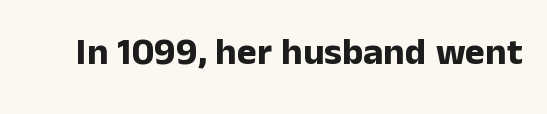
Q: Is the text bold? A: Yes.
Q: Is the text italic (slanted)? A: No, it is upright.
Q: Is the typeface a serif or a sans-serif typeface? A: Sans-serif.
Q: Is the text underlined? A: No.
Q: Is the spacing between letters normal or unusually wide? A: Normal.
Q: Width (condensed, normal, or wide)? A: Normal.
Q: Stroke contrast? A: Low.
Q: x-height? A: Medium.
Q: Monospaced? A: No.
